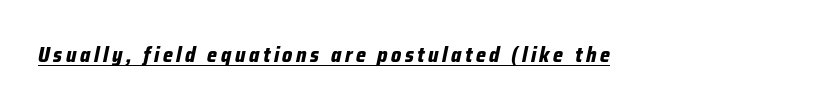
The image shows 21 px bold type, italic (leaning right); set underlined.
